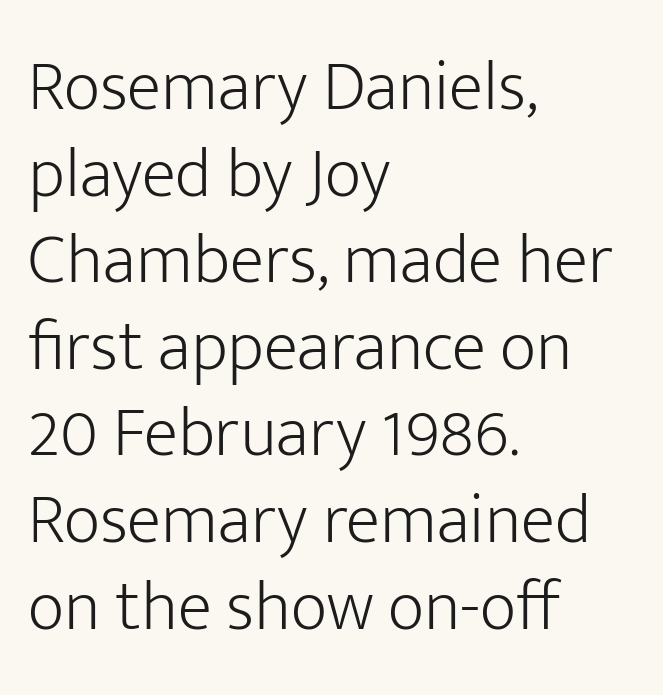
Note: no serifs on the glyphs. Does the copy run flush right? No — it runs flush left. Varying glyph widths throughout — classic text-font behaviour. Beneath every word, the page is bare. No chunkiness to these letters — they're not bold.
